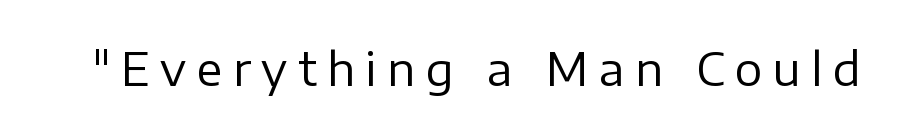
Quick note: underline off. This is the regular roman posture of the typeface. I'd call this a sans setting — the letters go barefoot. Words appear elongated and porous because spacing is wide.
